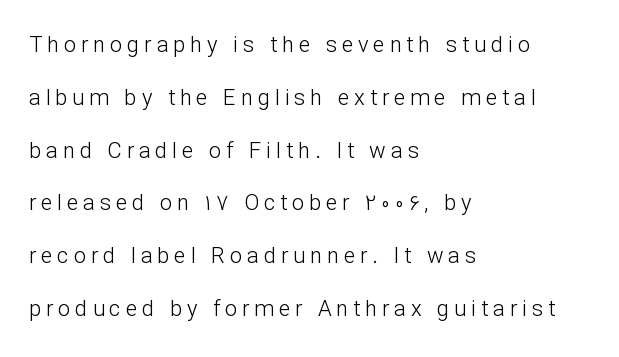
{"italic": "no", "bold": "no", "underline": "no", "align": "left", "line_spacing": "loose", "line_spacing_ratio": 2.4, "letter_spacing": "wide", "letter_spacing_em": 0.22, "glyph_px": 22}
